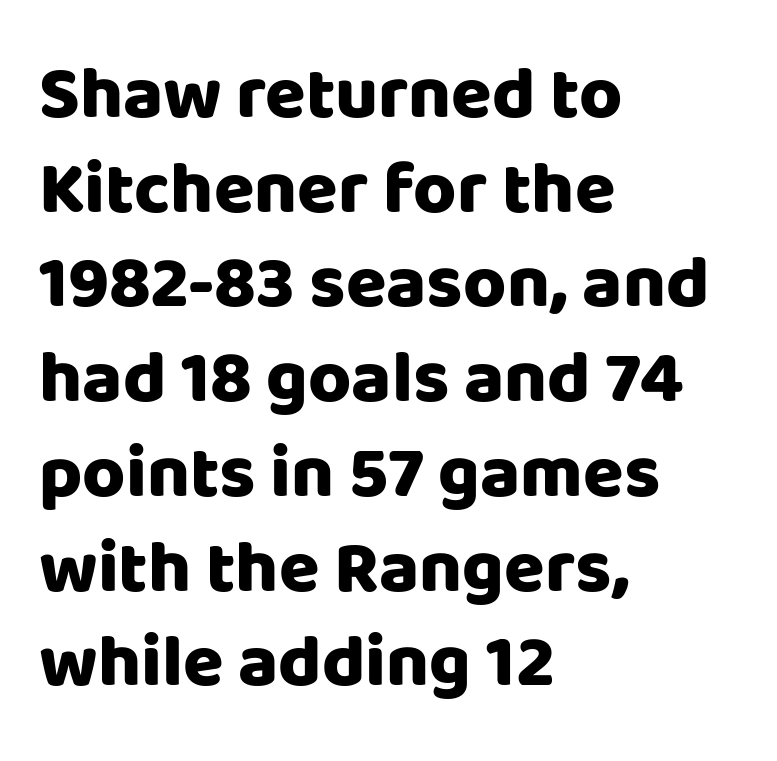
The image shows 74 px heavy sans-serif type, upright; set left-aligned, normal line spacing (1.28x), normal letter spacing, not underlined; low stroke contrast and a large x-height.
